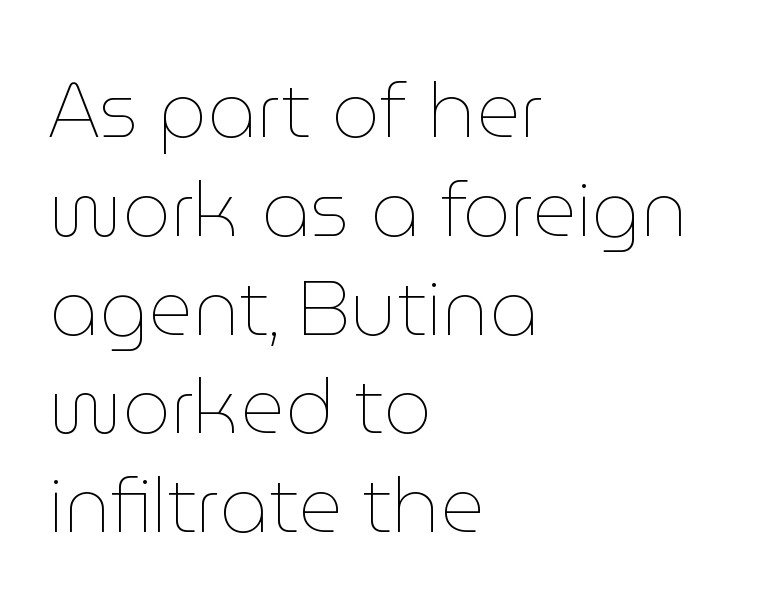
The image shows 76 px thin type, upright; set left-aligned, normal line spacing (1.3x), normal letter spacing, not underlined; low stroke contrast and a medium x-height.
